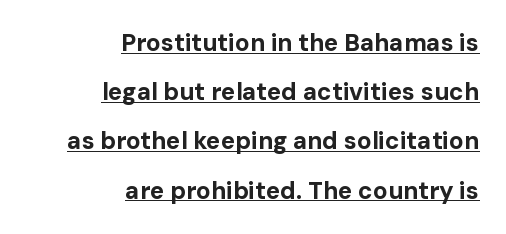
Q: Is the text bold? A: Yes.
Q: Is the text italic (slanted)? A: No, it is upright.
Q: Is the text underlined? A: Yes.
Q: How is the paragraph aligned? A: Right-aligned.
Q: Is the spacing between letters normal or unusually wide? A: Normal.
Q: Is the spacing between lines tight, normal or loose? A: Loose.
